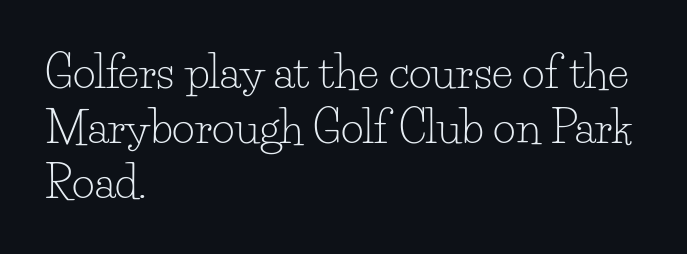
{"serif": "yes", "italic": "no", "bold": "no", "weight": "light", "width": "normal", "stroke_contrast": "low", "x_height": "small", "monospaced": "no", "underline": "no", "align": "left", "line_spacing": "normal", "line_spacing_ratio": 1.25, "letter_spacing": "normal", "letter_spacing_em": 0.0, "glyph_px": 44}
